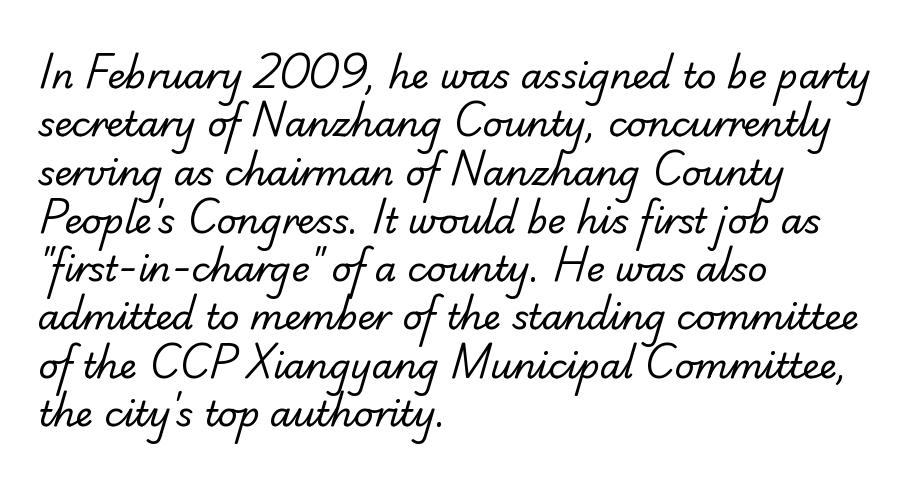
{"serif": "no", "bold": "no", "weight": "regular", "width": "normal", "stroke_contrast": "low", "x_height": "small", "monospaced": "no", "underline": "no", "align": "left", "line_spacing": "normal", "line_spacing_ratio": 1.38, "letter_spacing": "normal", "letter_spacing_em": 0.0, "glyph_px": 35}
